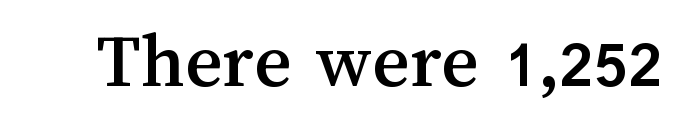
The image shows 79 px text type, upright; set normal letter spacing, not underlined; medium stroke contrast and a medium x-height.
